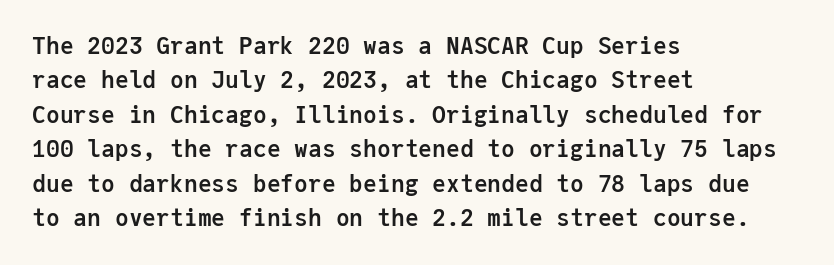
Is the letter spacing exaggerated? No — it looks like the ordinary default. Reading down the block, your eye returns to a fixed left position each line. Heavy-handed strokes throughout: this text is bold. Just letters on the line, the space beneath them empty. Baseline-to-baseline distance is the conventional proportion of letter height. A roman cut, with each character standing at attention.
